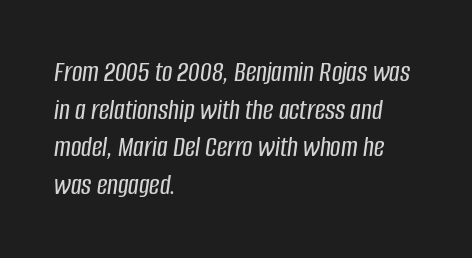
Q: Is the text italic (slanted)? A: Yes, it leans right by about 8 degrees.
Q: Is the text underlined? A: No.
Q: How is the paragraph aligned? A: Left-aligned.
Q: Is the spacing between letters normal or unusually wide? A: Normal.
Q: Is the spacing between lines tight, normal or loose? A: Normal.
Q: Width (condensed, normal, or wide)? A: Condensed.
Q: Stroke contrast? A: Low.
Q: x-height? A: Large.
Q: Monospaced? A: No.
